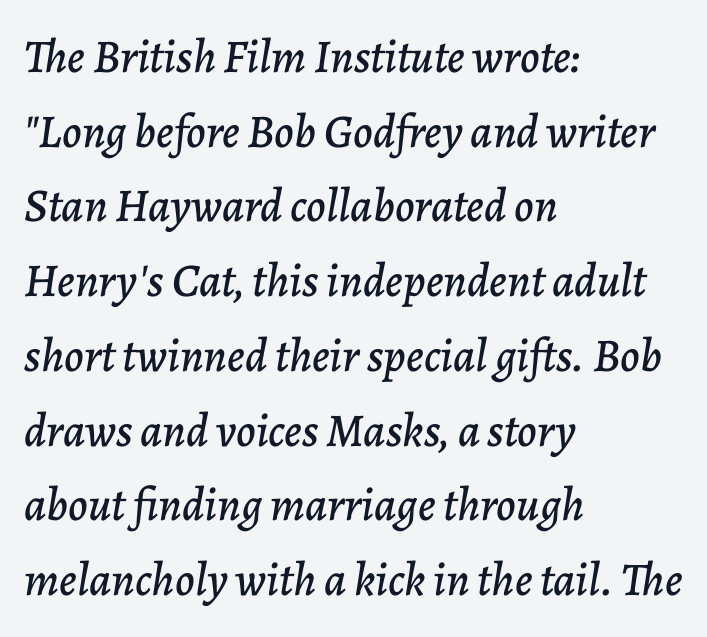
Character widths vary here, with narrow letters taking less room than wide ones. The block of text has a typical density, with ordinary space between rows. The letterforms sit shoulder to shoulder at normal distance. Style check: oblique. The zone under the glyphs is completely vacant.
